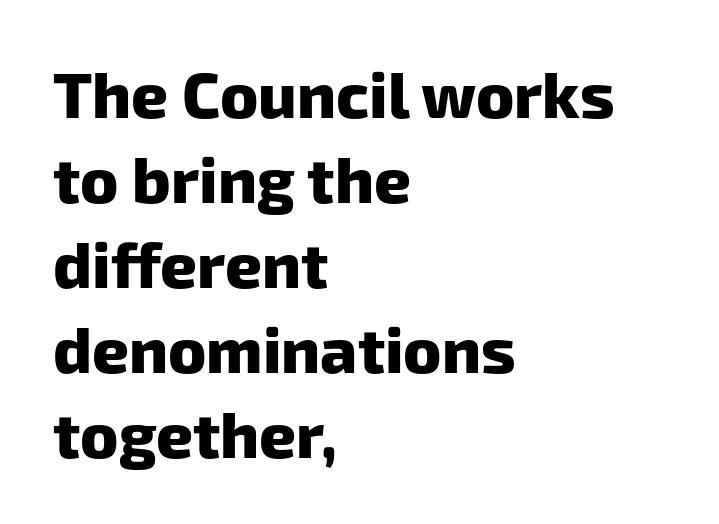
The image shows 64 px heavy sans-serif type; set left-aligned, normal line spacing (1.33x), normal letter spacing, not underlined; low stroke contrast and a medium x-height.
